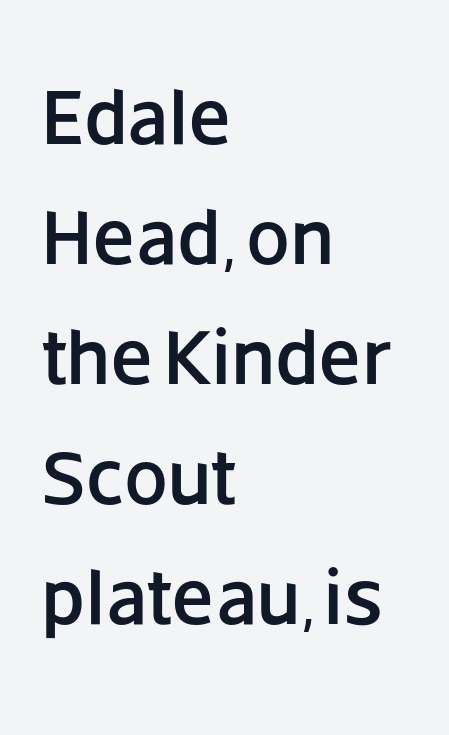
Each line starts at the same left margin while the right side varies. Is this a fixed-width face? No — the glyphs have proportional, varying widths. The characters display no serif detailing; their extremities are plain. The vertical gap from one line to the next is medium. The letters stand straight up with perfectly vertical stems. Nobody drew a line under any word here.
